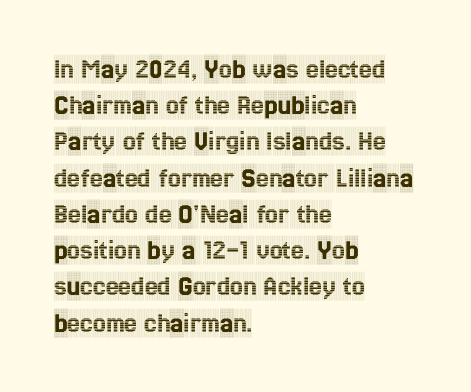
Q: Is the text italic (slanted)? A: No, it is upright.
Q: Is the typeface a serif or a sans-serif typeface? A: Serif.
Q: Is the text underlined? A: No.
Q: How is the paragraph aligned? A: Left-aligned.
Q: Is the spacing between letters normal or unusually wide? A: Normal.
Q: Is the spacing between lines tight, normal or loose? A: Normal.
Q: Width (condensed, normal, or wide)? A: Condensed.
Q: x-height? A: Large.
Q: Monospaced? A: No.
